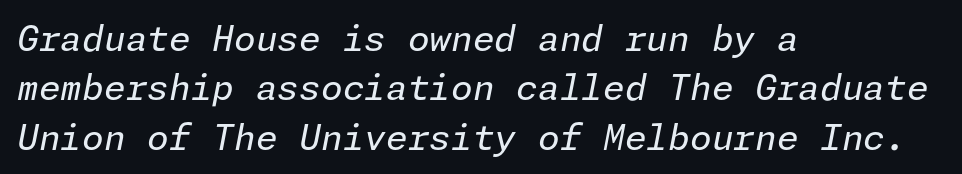
{"italic": "yes", "lean": "right", "slant_degrees": 11, "bold": "no", "weight": "regular", "width": "normal", "stroke_contrast": "low", "x_height": "medium", "underline": "no", "align": "left", "line_spacing": "normal", "line_spacing_ratio": 1.41, "letter_spacing": "normal", "letter_spacing_em": 0.0, "glyph_px": 35}
